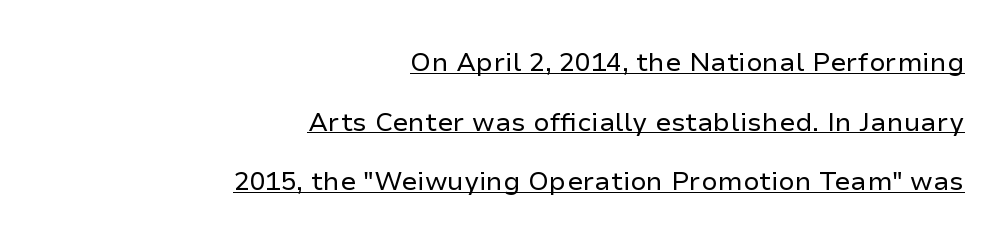
Q: Is the text bold? A: No.
Q: Is the text italic (slanted)? A: No, it is upright.
Q: Is the text underlined? A: Yes.
Q: How is the paragraph aligned? A: Right-aligned.
Q: Is the spacing between letters normal or unusually wide? A: Normal.
Q: Is the spacing between lines tight, normal or loose? A: Loose.
